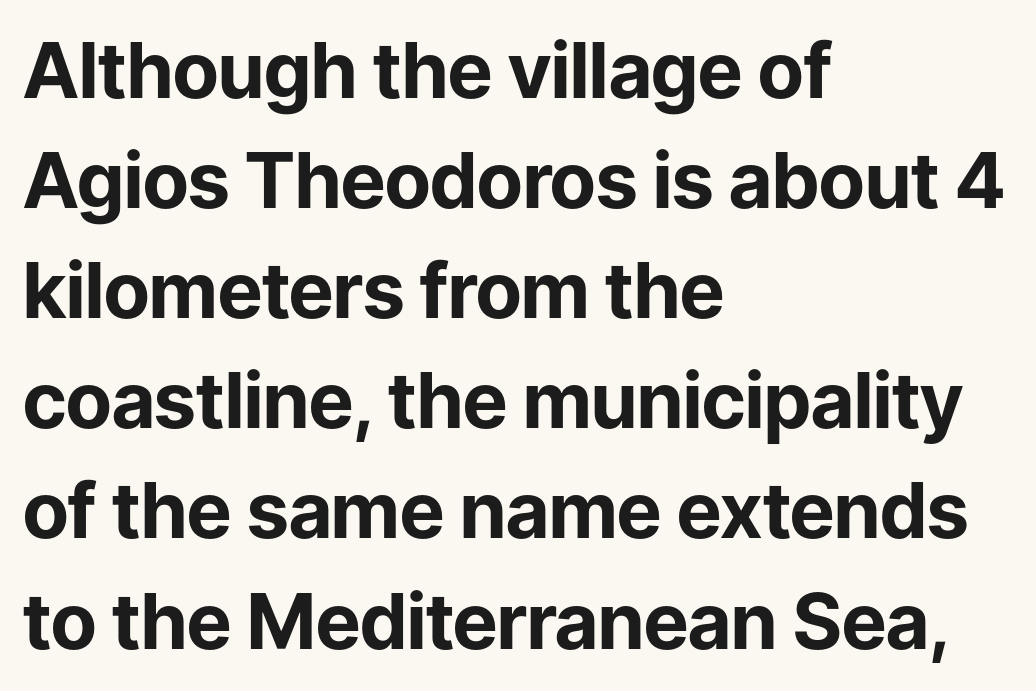
Q: Is the text bold? A: Yes.
Q: Is the text italic (slanted)? A: No, it is upright.
Q: Is the typeface a serif or a sans-serif typeface? A: Sans-serif.
Q: Is the text underlined? A: No.
Q: How is the paragraph aligned? A: Left-aligned.
Q: Is the spacing between letters normal or unusually wide? A: Normal.
Q: Is the spacing between lines tight, normal or loose? A: Normal.
Q: Width (condensed, normal, or wide)? A: Normal.
Q: Stroke contrast? A: Low.
Q: x-height? A: Medium.
Q: Monospaced? A: No.
